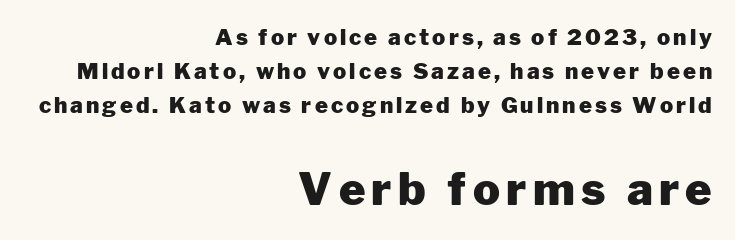
Q: Is the text bold? A: Yes.
Q: Is the text italic (slanted)? A: No, it is upright.
Q: Is the typeface a serif or a sans-serif typeface? A: Sans-serif.
Q: Is the text underlined? A: No.
Q: How is the paragraph aligned? A: Right-aligned.
Q: Is the spacing between lines tight, normal or loose? A: Normal.
Q: Which block of text is set in a larger size, the first (top) or the second (bottom)? A: The second (bottom) one.
Q: Width (condensed, normal, or wide)? A: Normal.
Q: Stroke contrast? A: Low.
Q: x-height? A: Medium.
Q: Monospaced? A: No.
